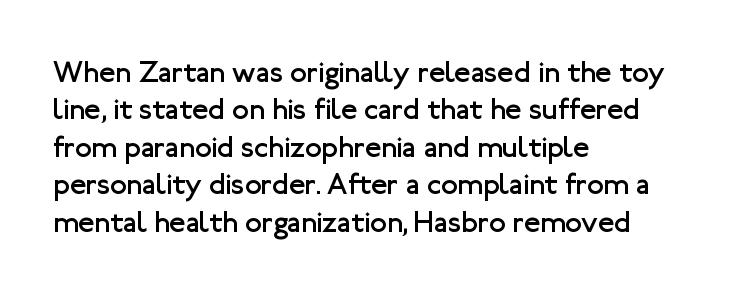
Q: Is the text bold? A: No.
Q: Is the text italic (slanted)? A: No, it is upright.
Q: Is the typeface a serif or a sans-serif typeface? A: Sans-serif.
Q: Is the text underlined? A: No.
Q: How is the paragraph aligned? A: Left-aligned.
Q: Is the spacing between letters normal or unusually wide? A: Normal.
Q: Is the spacing between lines tight, normal or loose? A: Normal.
Q: Width (condensed, normal, or wide)? A: Normal.
Q: Stroke contrast? A: Low.
Q: x-height? A: Medium.
Q: Monospaced? A: No.
